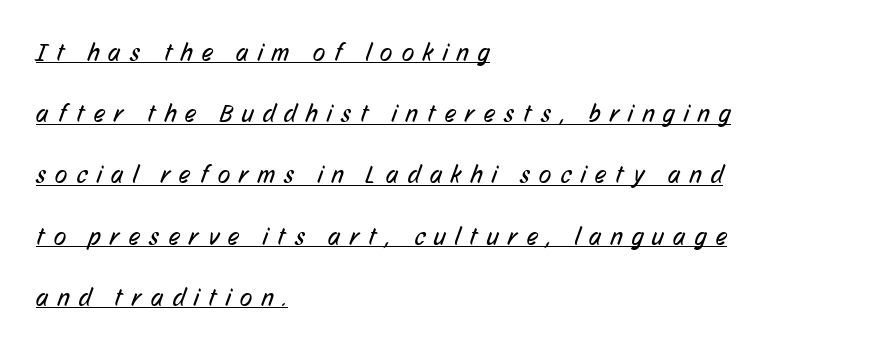
Compared with typical body copy, the letter spacing here is much looser. Horizontally, the lines are justified to the leading edge only. One glance says open: line gaps are wider than usual. The glyphs are accompanied by a horizontal stroke just below them. Ink coverage per letter is moderate at most.
